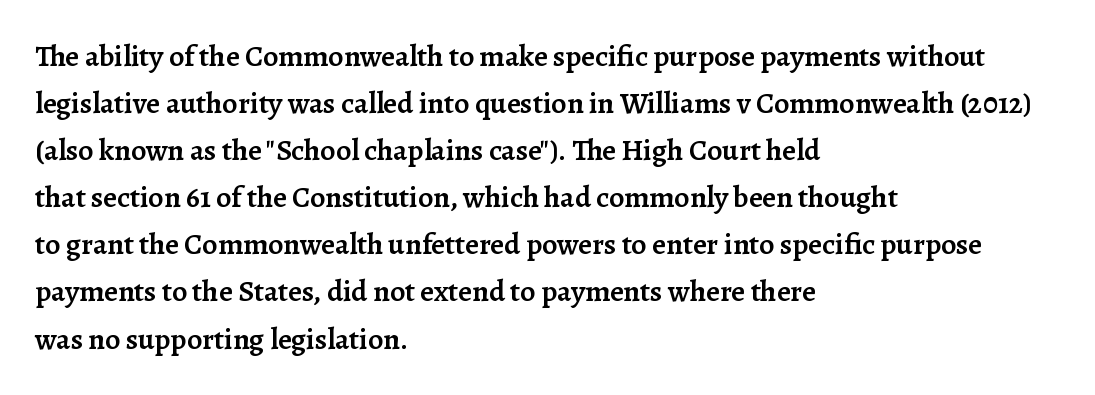
Each glyph is drawn with semibold strokes, heavier than normal yet not fully bold. Rule under the text: the space is simply empty. These lines are composed in type with serifs. What's the leading like? Ordinary, nothing unusual.
